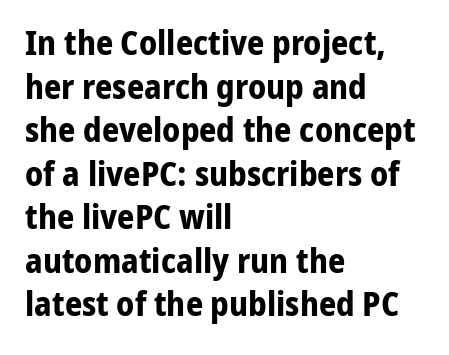
Quick note: not italic, upright. Nothing sits at the stroke ends, so this counts as sans-serif. Horizontally, the lines are justified to the leading edge only. Does the weight exceed regular? Yes, all the way to bold. Honestly, the letter spacing is just normal — you wouldn't notice it.
